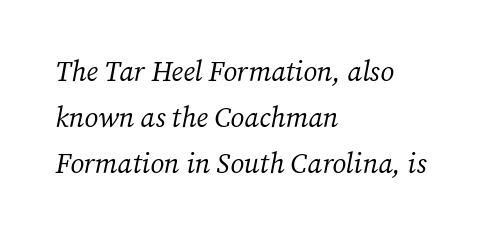
Q: Is the text bold? A: No.
Q: Is the text italic (slanted)? A: Yes, it leans right by about 12 degrees.
Q: Is the typeface a serif or a sans-serif typeface? A: Serif.
Q: Is the text underlined? A: No.
Q: How is the paragraph aligned? A: Left-aligned.
Q: Is the spacing between letters normal or unusually wide? A: Normal.
Q: Is the spacing between lines tight, normal or loose? A: Normal.
Q: Width (condensed, normal, or wide)? A: Normal.
Q: Stroke contrast? A: Medium.
Q: x-height? A: Medium.
Q: Monospaced? A: No.
